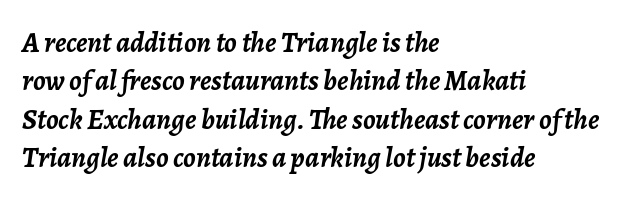
The image shows 29 px semibold type, italic (leaning right); set left-aligned, normal line spacing (1.32x), normal letter spacing, not underlined; low stroke contrast and a medium x-height.
